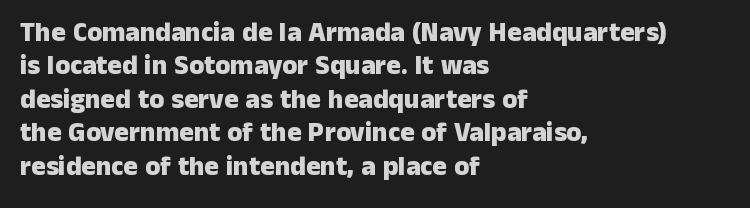
There is no visible air inserted between adjacent glyphs. Compared with a centered layout, this one pins lines to the left instead. The strokes are fattened all the way to bold. A typesetter would mark this as roman, not italic. The words here are not underlined.
